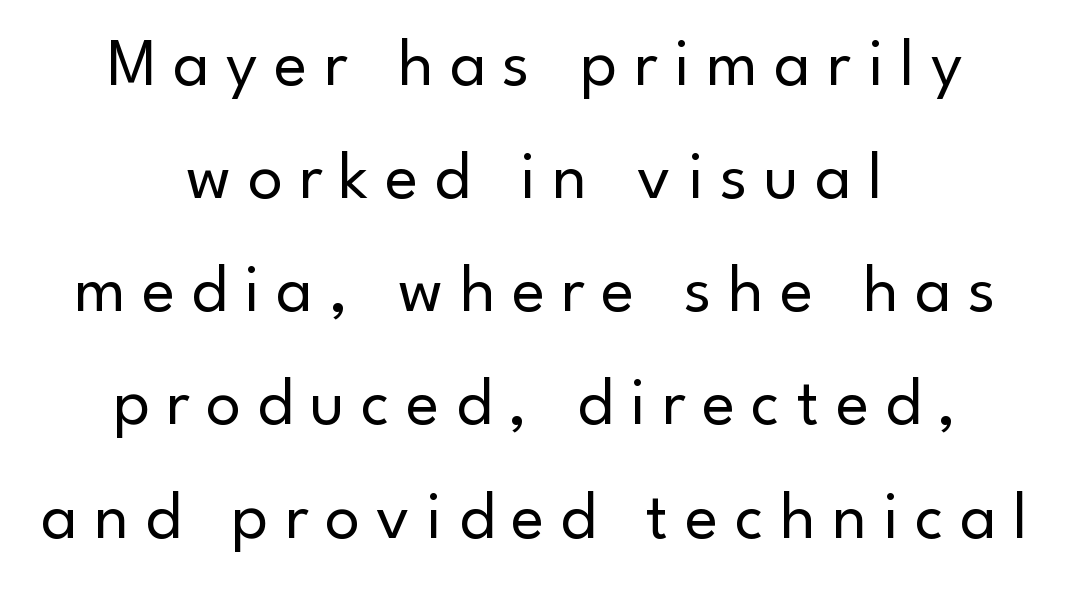
Q: Is the text bold? A: No.
Q: Is the text italic (slanted)? A: No, it is upright.
Q: Is the typeface a serif or a sans-serif typeface? A: Sans-serif.
Q: Is the text underlined? A: No.
Q: How is the paragraph aligned? A: Centered.
Q: Is the spacing between letters normal or unusually wide? A: Unusually wide.
Q: Is the spacing between lines tight, normal or loose? A: Normal.
Q: Width (condensed, normal, or wide)? A: Normal.
Q: Stroke contrast? A: Low.
Q: x-height? A: Small.
Q: Monospaced? A: No.
